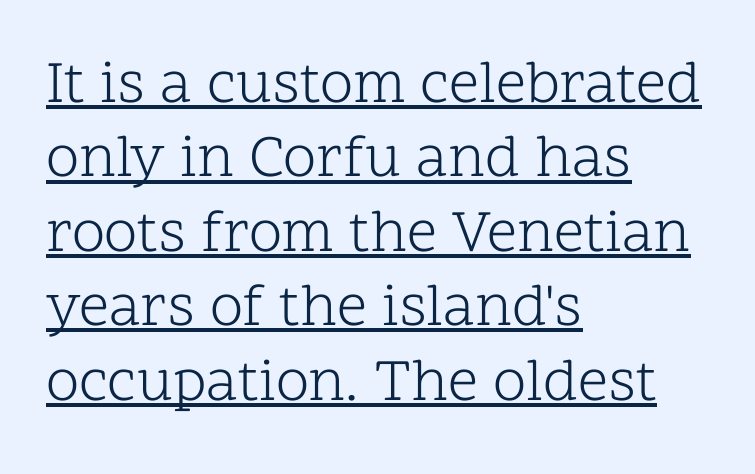
Which margin do the lines hug? The left one — the right edge is uneven. What kind of face is this? One with serifs. Rendered with straight, roman letterforms. Quick note: underline on. The face used here is proportionally spaced, like ordinary book or web type. Stems and bowls with no extra thickness — not bold.
